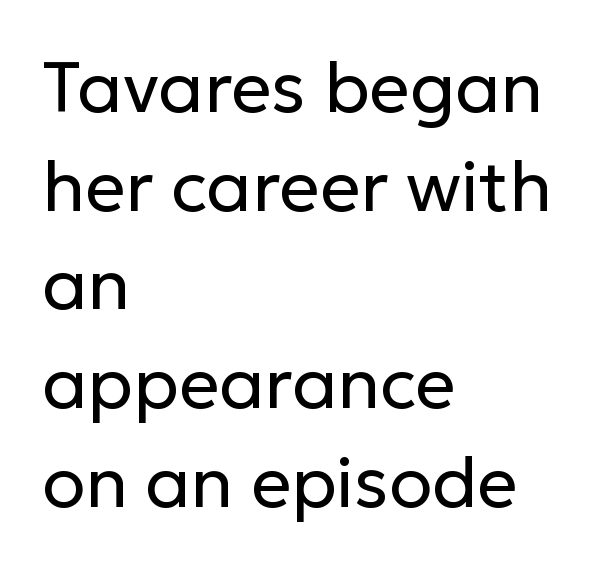
The image shows 71 px regular-weight sans-serif type, upright; set left-aligned, normal line spacing (1.39x), normal letter spacing, not underlined; low stroke contrast and a medium x-height.
